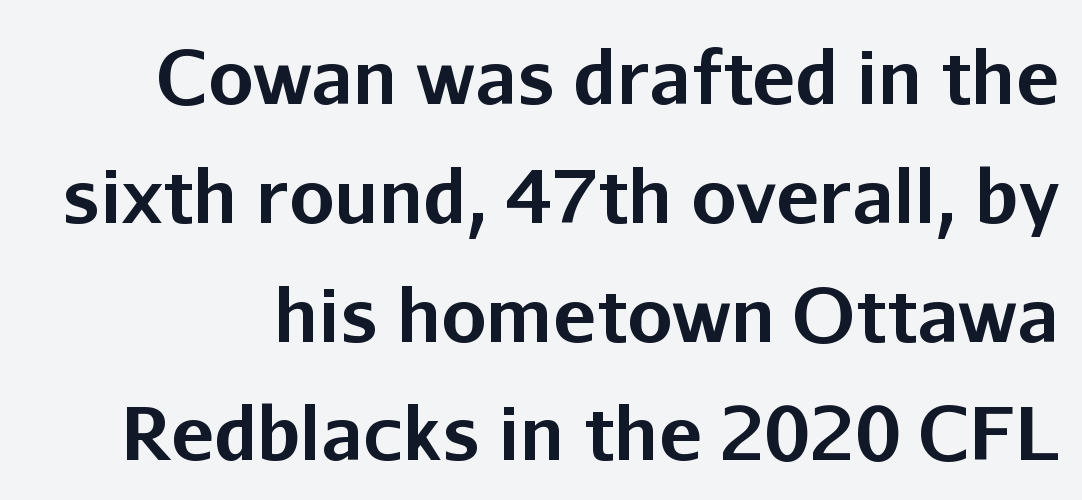
The image shows 72 px bold sans-serif type, upright; set normal line spacing (1.65x), normal letter spacing, not underlined; low stroke contrast and a medium x-height.
